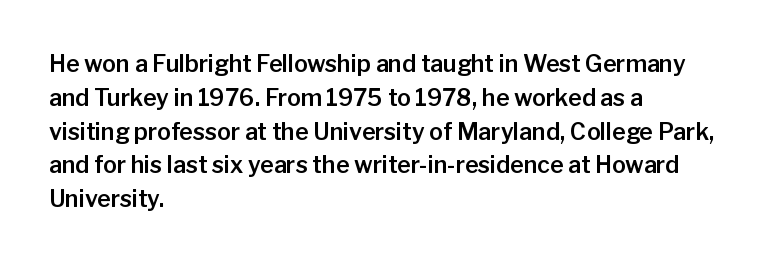
{"italic": "no", "underline": "no", "align": "left", "line_spacing": "normal", "line_spacing_ratio": 1.47, "letter_spacing": "normal", "letter_spacing_em": 0.0, "glyph_px": 23}
